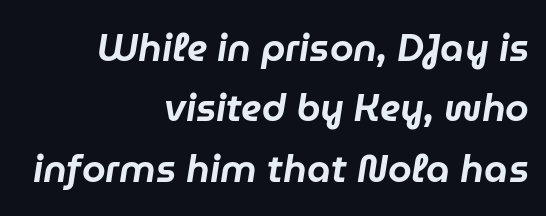
The image shows 38 px text type, italic (leaning right); set right-aligned, normal line spacing (1.59x), normal letter spacing, not underlined; low stroke contrast and a medium x-height.
